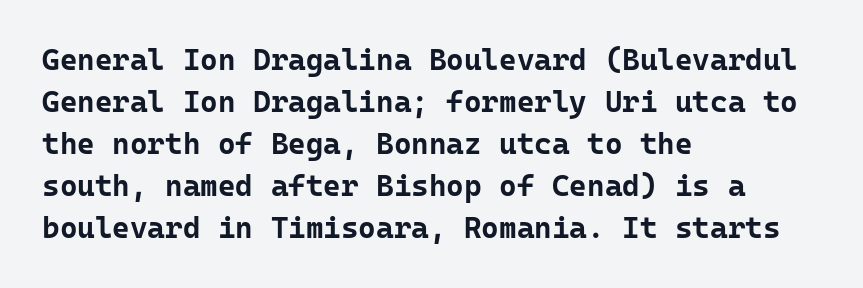
Q: Is the text bold? A: Yes.
Q: Is the text italic (slanted)? A: No, it is upright.
Q: Is the typeface a serif or a sans-serif typeface? A: Sans-serif.
Q: Is the text underlined? A: No.
Q: How is the paragraph aligned? A: Left-aligned.
Q: Is the spacing between letters normal or unusually wide? A: Normal.
Q: Is the spacing between lines tight, normal or loose? A: Normal.
Q: Width (condensed, normal, or wide)? A: Normal.
Q: Stroke contrast? A: Low.
Q: x-height? A: Medium.
Q: Monospaced? A: Yes.
